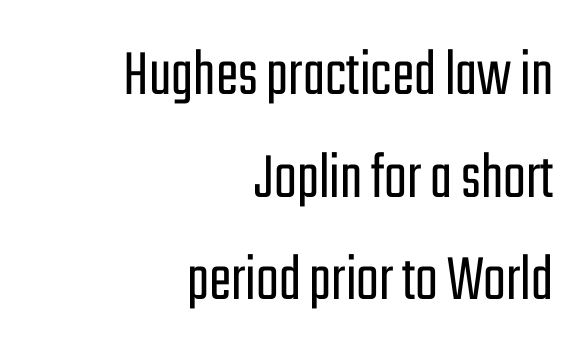
{"serif": "no", "italic": "no", "bold": "no", "weight": "light", "width": "condensed", "stroke_contrast": "low", "x_height": "medium", "monospaced": "no", "underline": "no", "align": "right", "line_spacing": "normal", "line_spacing_ratio": 1.53, "letter_spacing": "normal", "letter_spacing_em": 0.0, "glyph_px": 67}
